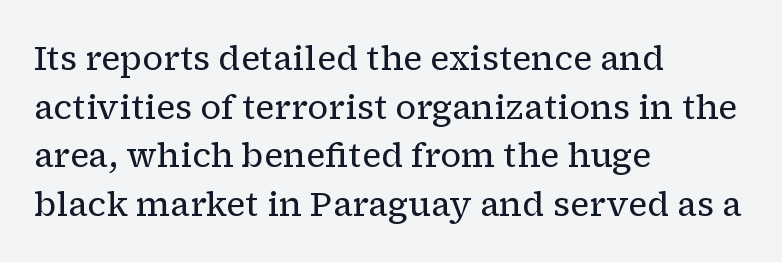
Q: Is the text bold? A: No.
Q: Is the text italic (slanted)? A: No, it is upright.
Q: Is the typeface a serif or a sans-serif typeface? A: Serif.
Q: Is the text underlined? A: No.
Q: How is the paragraph aligned? A: Left-aligned.
Q: Is the spacing between letters normal or unusually wide? A: Normal.
Q: Is the spacing between lines tight, normal or loose? A: Normal.
Q: Width (condensed, normal, or wide)? A: Normal.
Q: Stroke contrast? A: Low.
Q: x-height? A: Medium.
Q: Monospaced? A: No.
